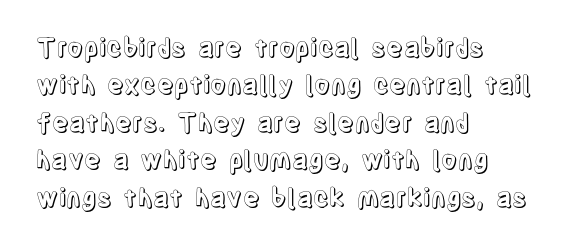
The image shows 25 px text type, upright; set left-aligned, normal line spacing (1.5x), normal letter spacing, not underlined.
